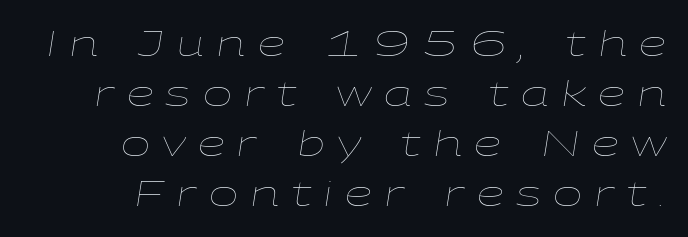
The image shows 35 px thin, wide type, italic (leaning right); set right-aligned, normal line spacing (1.43x), unusually wide letter spacing (+0.35 em), not underlined; low stroke contrast and a medium x-height.
